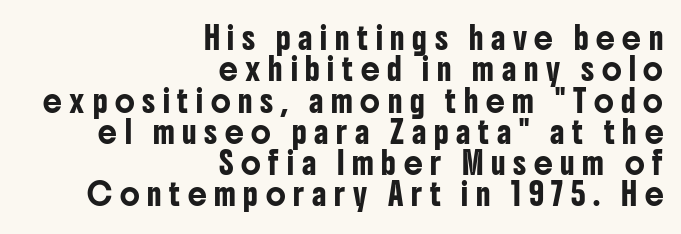
{"italic": "no", "underline": "no", "align": "right", "line_spacing": "normal", "line_spacing_ratio": 1.49, "letter_spacing": "wide", "letter_spacing_em": 0.37, "glyph_px": 21}
